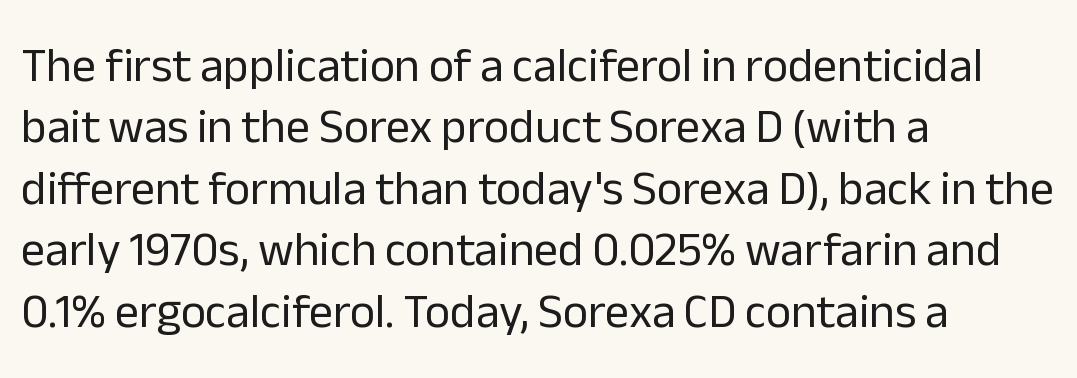
The axis of the letterforms is exactly vertical. Bare-footed words on every line. Nothing heavy about these letters — not bold at all. Is this a sans? Yes — the strokes have no serifs. Each letter keeps its own natural width here, so spacing adapts to shape. This rendering uses left alignment, leaving the right contour irregular.
